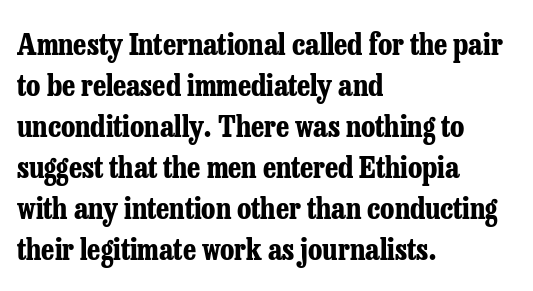
{"serif": "yes", "italic": "no", "bold": "yes", "weight": "bold", "width": "condensed", "stroke_contrast": "low", "x_height": "medium", "monospaced": "no", "underline": "no", "align": "left", "line_spacing": "normal", "line_spacing_ratio": 1.37, "letter_spacing": "normal", "letter_spacing_em": 0.0, "glyph_px": 30}
